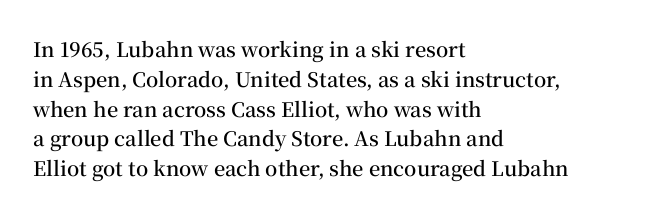
{"italic": "no", "bold": "semi", "underline": "no", "align": "left", "line_spacing": "normal", "line_spacing_ratio": 1.49, "letter_spacing": "normal", "letter_spacing_em": 0.0, "glyph_px": 20}
